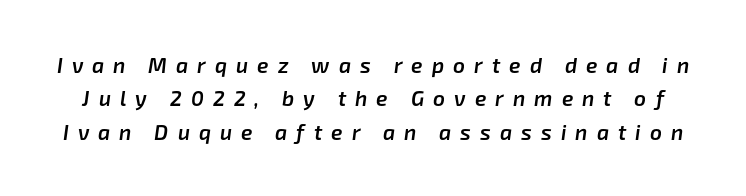
Honestly, the letter spacing is so wide it's the main thing you notice. Horizontal bands of white between lines are of average thickness. The glyphs have the mass of a demibold cut, below bold. Underlining? Definitely not there. Rendered with sloped, italic letterforms.
